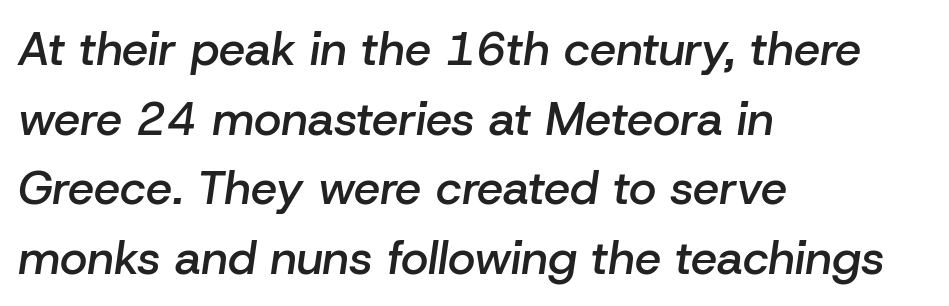
Q: Is the text bold? A: Semi-bold.
Q: Is the text italic (slanted)? A: Yes, it leans right by about 8 degrees.
Q: Is the text underlined? A: No.
Q: How is the paragraph aligned? A: Left-aligned.
Q: Is the spacing between letters normal or unusually wide? A: Normal.
Q: Is the spacing between lines tight, normal or loose? A: Normal.
Q: Width (condensed, normal, or wide)? A: Normal.
Q: Stroke contrast? A: Low.
Q: x-height? A: Medium.
Q: Monospaced? A: No.
